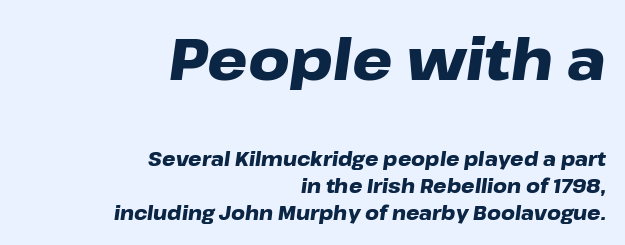
Q: Is the text bold? A: Yes.
Q: Is the text italic (slanted)? A: Yes, it leans right by about 8 degrees.
Q: Is the text underlined? A: No.
Q: How is the paragraph aligned? A: Right-aligned.
Q: Is the spacing between letters normal or unusually wide? A: Normal.
Q: Is the spacing between lines tight, normal or loose? A: Normal.
Q: Which block of text is set in a larger size, the first (top) or the second (bottom)? A: The first (top) one.
Q: Width (condensed, normal, or wide)? A: Wide.
Q: Stroke contrast? A: Low.
Q: x-height? A: Medium.
Q: Monospaced? A: No.
